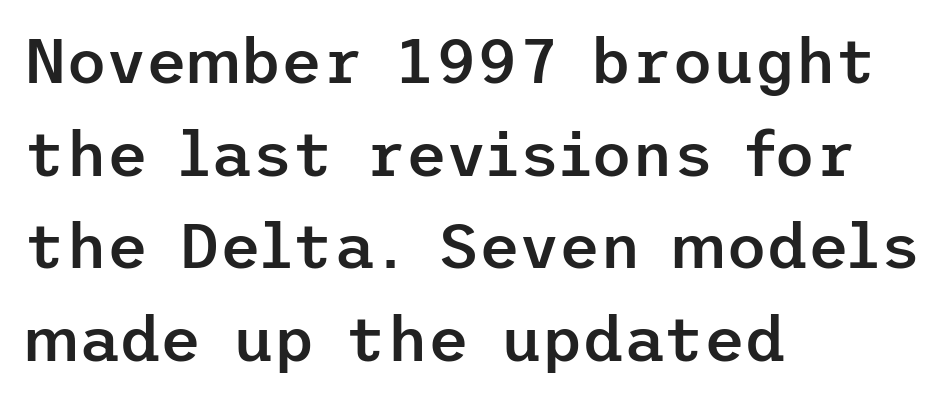
Is there any slant? The stems are plumb. No extra tracking has been applied to these lines. Compared with a centered layout, this one pins lines to the left instead. The designer left line spacing at the default. The passage shown is typeset with a sans-serif family. The glyphs have the mass of a demibold cut, below bold.
